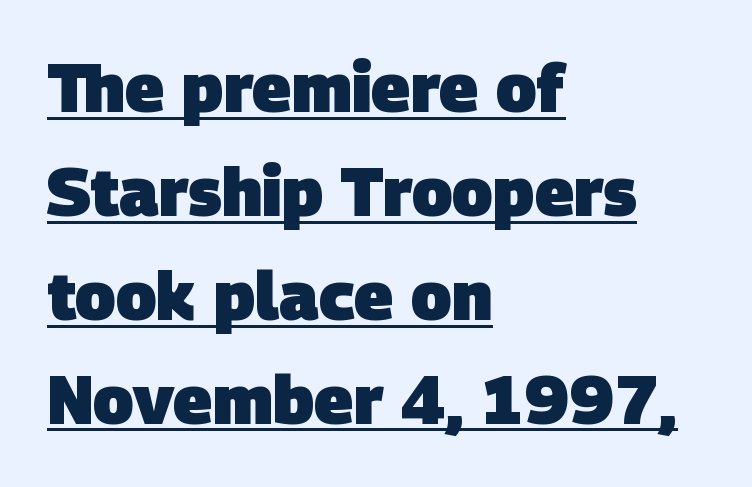
The image shows 67 px heavy sans-serif type; set left-aligned, normal line spacing (1.55x), normal letter spacing, underlined; low stroke contrast and a large x-height.
